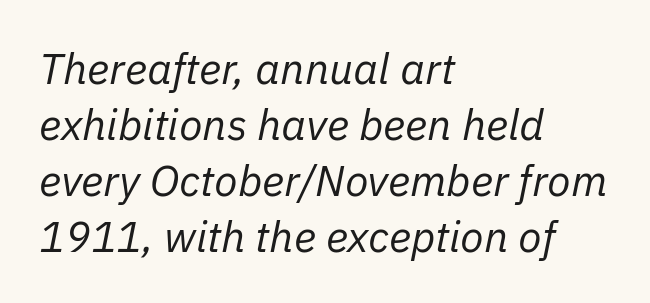
Leading: standard. This rendering leaves character spacing at its baseline value. In CSS terms this would be text-align: left. The font is comparable to plain body text, perhaps lighter. Rendered with sloped, italic letterforms.
